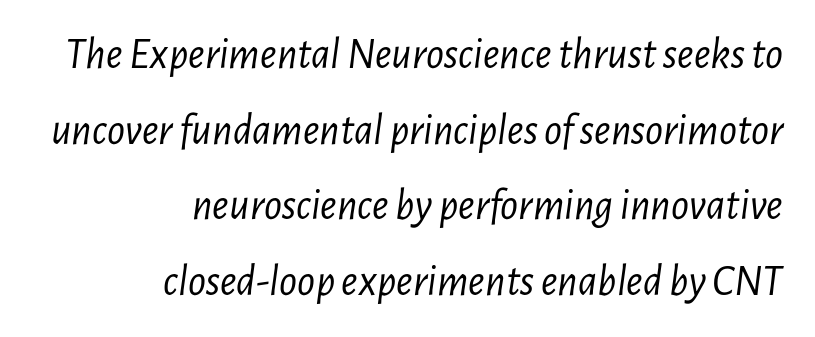
{"italic": "yes", "lean": "right", "slant_degrees": 7, "bold": "no", "weight": "light", "width": "condensed", "stroke_contrast": "low", "x_height": "medium", "monospaced": "no", "underline": "no", "align": "right", "line_spacing_ratio": 1.72, "letter_spacing": "normal", "letter_spacing_em": 0.0, "glyph_px": 44}
